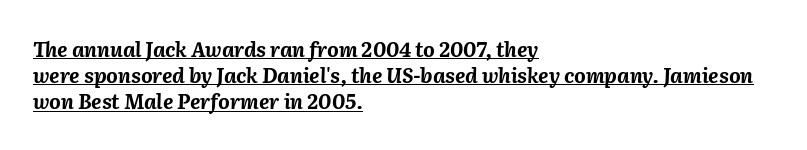
The image shows 20 px bold type, italic (leaning right); set left-aligned, normal line spacing (1.31x), normal letter spacing, underlined.
